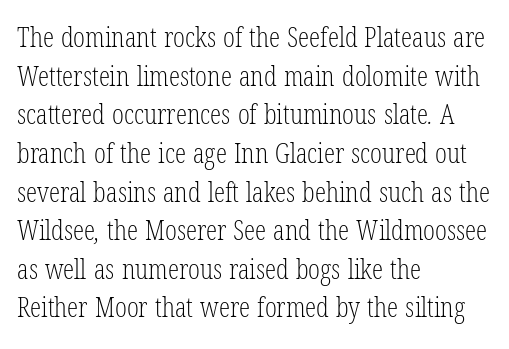
Check where the strokes stop: tiny serifs finish them off. Notice how the passage keeps a crisp vertical edge on the left only. Clear beneath every line of the passage. How are the letters spaced? Ordinarily, with no added tracking.
